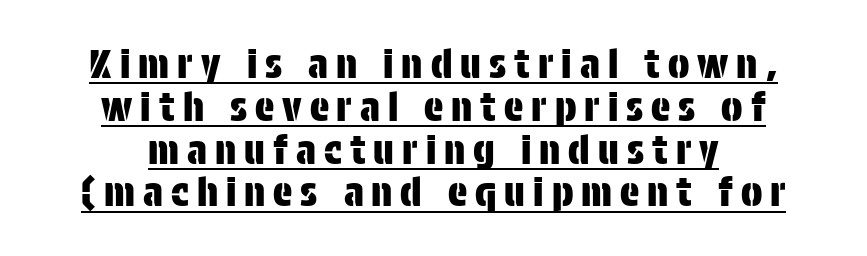
How are the letters spaced? Widely, with obvious added tracking. The line-height multiplier appears low, near solid setting. Alignment: centered. Is this a sans? Yes — the strokes have no serifs.
